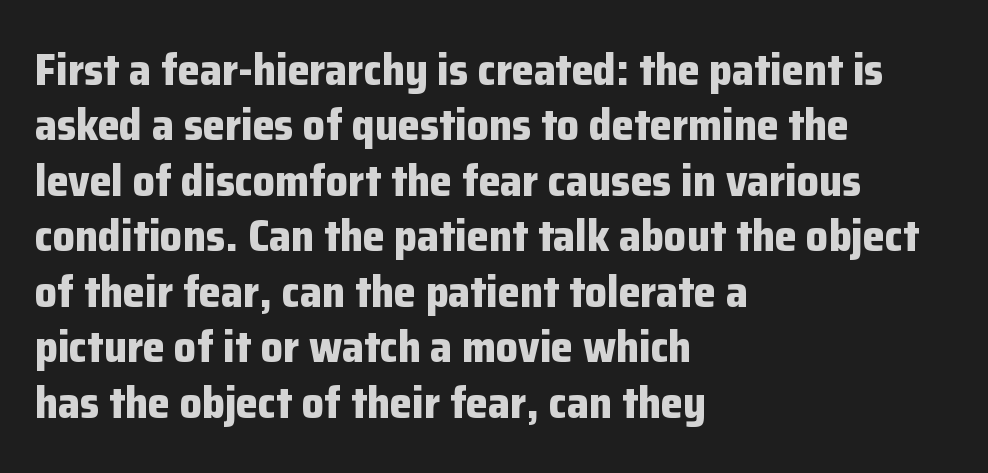
{"serif": "no", "italic": "no", "bold": "yes", "weight": "bold", "width": "normal", "stroke_contrast": "low", "x_height": "medium", "monospaced": "no", "underline": "no", "align": "left", "line_spacing": "normal", "line_spacing_ratio": 1.26, "letter_spacing": "normal", "letter_spacing_em": 0.0, "glyph_px": 44}
